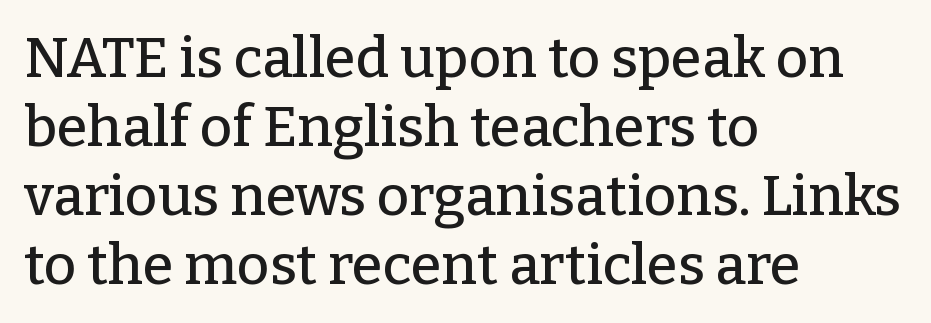
The image shows 56 px serif type, upright; set left-aligned, line spacing 1.23x, normal letter spacing, not underlined; low stroke contrast and a medium x-height.
